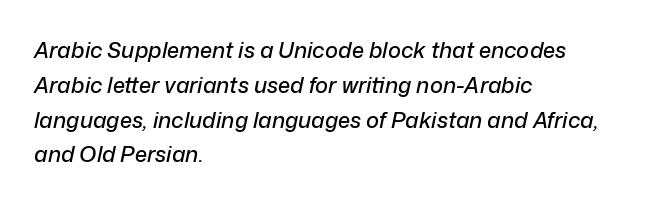
Style check: oblique. Typeset ragged right — the left edge is the straight one. Nothing unusual about the tracking: characters are spaced as the font intends. The passage shown stacks its lines at a standard gap.
